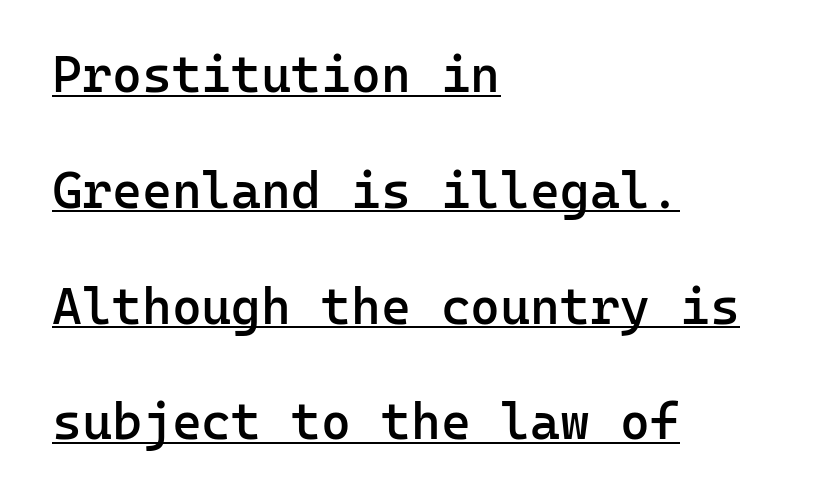
{"serif": "no", "italic": "no", "bold": "semi", "weight": "semibold", "width": "normal", "stroke_contrast": "low", "x_height": "medium", "monospaced": "yes", "underline": "yes", "align": "left", "line_spacing": "loose", "line_spacing_ratio": 2.27, "letter_spacing": "normal", "letter_spacing_em": 0.0, "glyph_px": 51}
